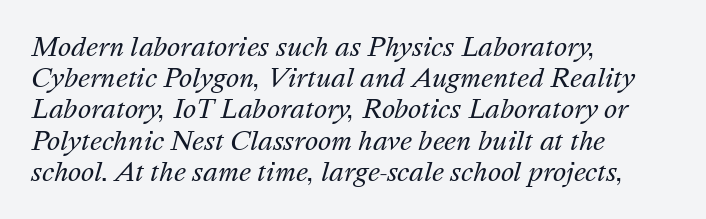
The typeface has the unassuming heft of standard copy or less. In terms of posture, this sample is oblique. Characters follow at the spacing the type designer built in. Just letters on the line, the space beneath them empty. Vertical spacing — default.
